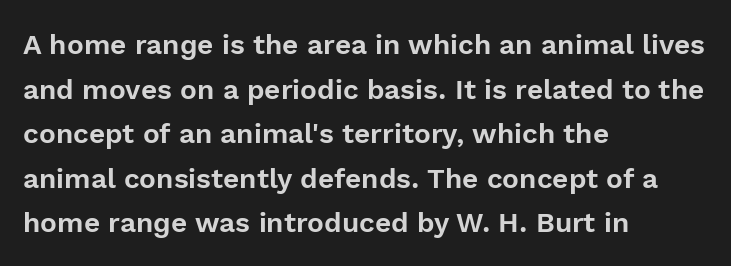
The image shows 28 px sans-serif type, upright; set left-aligned, normal line spacing (1.59x), normal letter spacing, not underlined; a medium x-height.
